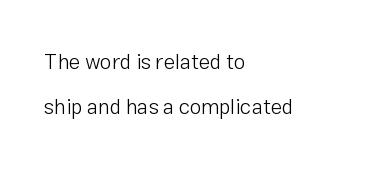
The image shows 21 px text type, upright; set left-aligned, loose line spacing (2.12x), normal letter spacing, not underlined.
